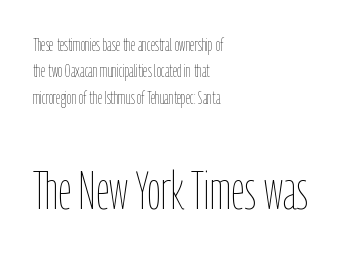
Standard letterfit; no display-style spreading of the glyphs. The letterforms sit at book weight or below. Beneath every word, the page is bare. Italic? Not at all — the glyphs are vertical.
